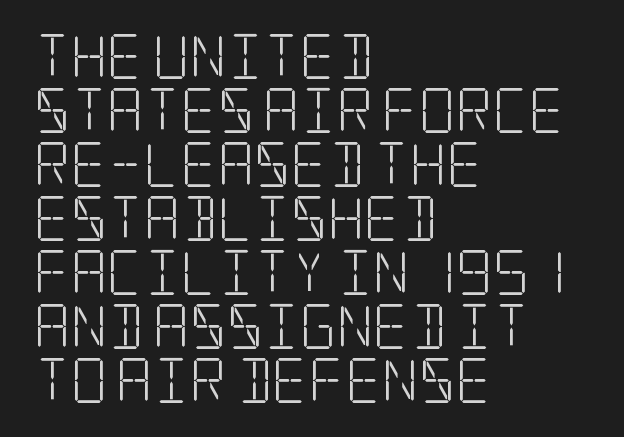
Q: Is the text bold? A: No.
Q: Is the text italic (slanted)? A: No, it is upright.
Q: Is the typeface a serif or a sans-serif typeface? A: Serif.
Q: Is the text underlined? A: No.
Q: How is the paragraph aligned? A: Left-aligned.
Q: Is the spacing between letters normal or unusually wide? A: Normal.
Q: Width (condensed, normal, or wide)? A: Condensed.
Q: Stroke contrast? A: Low.
Q: x-height? A: Large.
